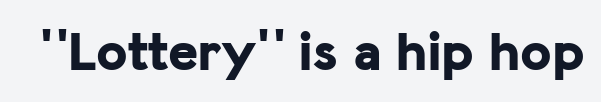
{"serif": "no", "italic": "no", "bold": "yes", "weight": "bold", "width": "normal", "stroke_contrast": "low", "x_height": "medium", "monospaced": "no", "underline": "no", "letter_spacing": "normal", "letter_spacing_em": 0.0, "glyph_px": 57}
